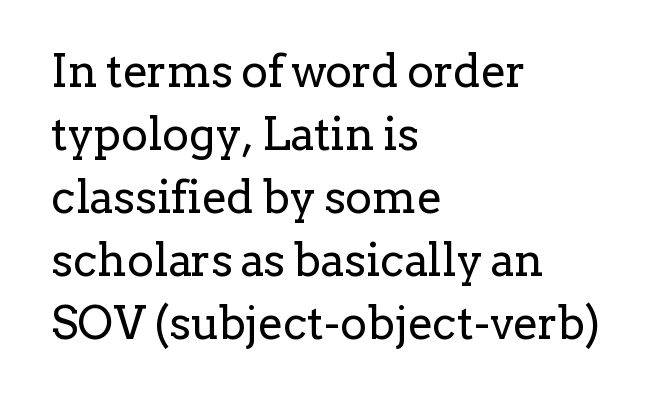
{"serif": "yes", "italic": "no", "bold": "no", "weight": "regular", "width": "normal", "stroke_contrast": "low", "x_height": "medium", "monospaced": "no", "underline": "no", "align": "left", "line_spacing": "normal", "line_spacing_ratio": 1.4, "letter_spacing": "normal", "letter_spacing_em": 0.0, "glyph_px": 45}
